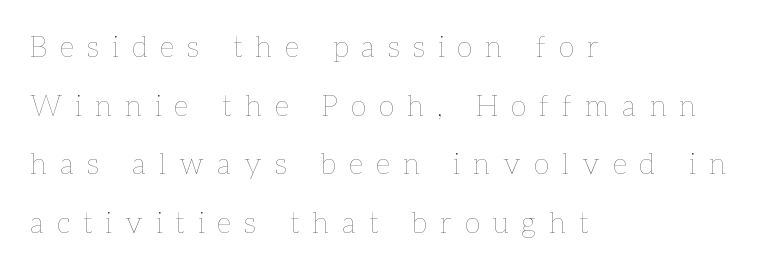
{"italic": "no", "bold": "no", "weight": "thin", "width": "normal", "stroke_contrast": "low", "x_height": "medium", "monospaced": "no", "underline": "no", "align": "left", "line_spacing": "loose", "line_spacing_ratio": 2.02, "letter_spacing": "wide", "letter_spacing_em": 0.45, "glyph_px": 29}
